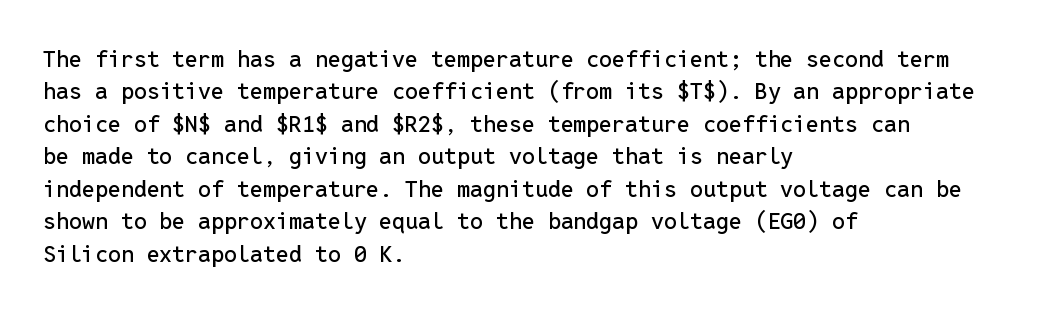
{"italic": "no", "underline": "no", "align": "left", "line_spacing": "normal", "line_spacing_ratio": 1.41, "letter_spacing": "normal", "letter_spacing_em": 0.0, "glyph_px": 23}
